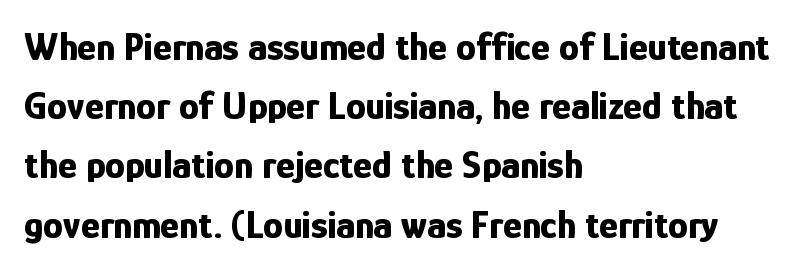
Spacing between characters is what you'd get straight out of the box. Think of a printed novel: that variable character pitch is what you see here. Horizontal bands of white between lines are of average thickness. Look at the bottom of the vertical strokes: they stop flat, with no serifs. Every row of glyphs begins at an identical x-position on the left. Does the weight exceed regular? Yes, all the way to bold.
